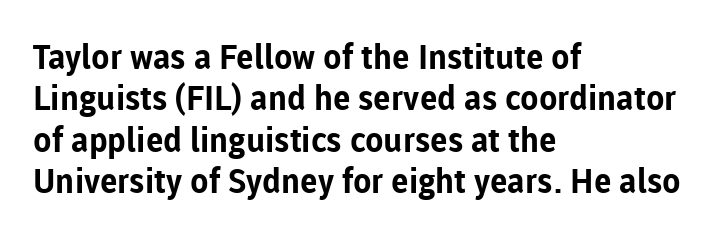
{"serif": "no", "italic": "no", "bold": "yes", "weight": "bold", "width": "normal", "stroke_contrast": "low", "x_height": "medium", "monospaced": "no", "underline": "no", "align": "left", "line_spacing_ratio": 1.22, "letter_spacing": "normal", "letter_spacing_em": 0.0, "glyph_px": 34}
